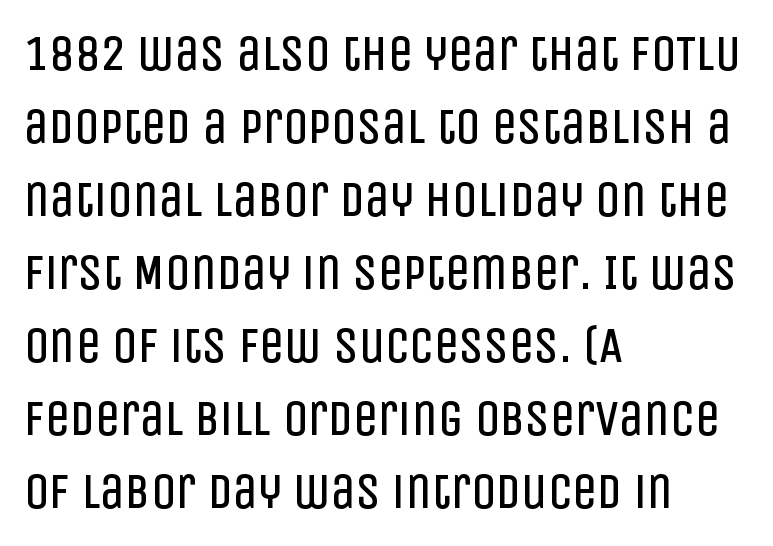
The setting favours the left margin, as ordinary paragraphs usually do. Compared with a typical body face, this is equally light or lighter still. Look at the tracking — it's just the regular setting, nothing added. Nope, not italic — everything's standing straight. The passage shown is not underscored anywhere. Is this a fixed-width face? No — the glyphs have proportional, varying widths.
